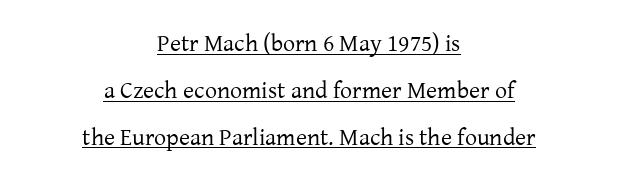
The image shows 24 px text type, upright; set centered, loose line spacing (1.95x), normal letter spacing, underlined.
